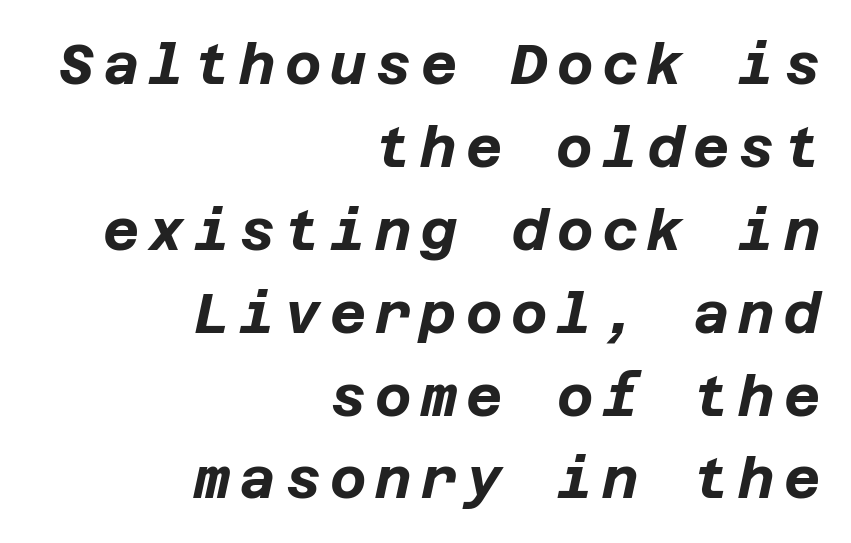
{"italic": "yes", "lean": "right", "slant_degrees": 12, "bold": "yes", "weight": "bold", "width": "normal", "stroke_contrast": "low", "x_height": "large", "underline": "no", "align": "right", "line_spacing": "normal", "line_spacing_ratio": 1.48, "glyph_px": 56}
